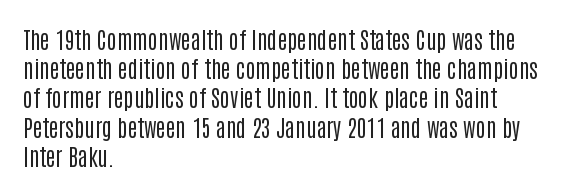
{"italic": "no", "bold": "no", "underline": "no", "align": "left", "line_spacing": "normal", "line_spacing_ratio": 1.27, "letter_spacing": "normal", "letter_spacing_em": 0.0, "glyph_px": 23}
